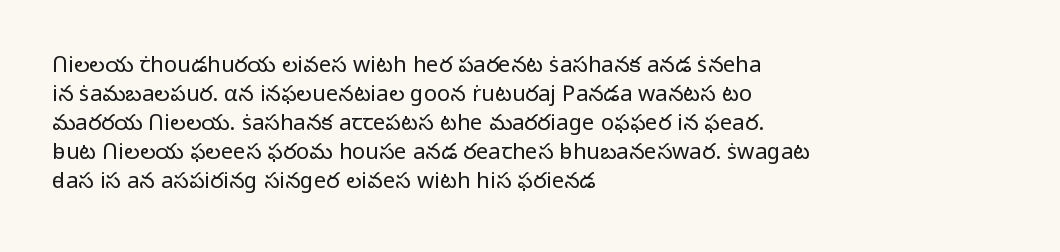
Tall strokes in this sample are plumb rather than angled. The passage shown has conventional tracking throughout. Every row of glyphs begins at an identical x-position on the left. A normal amount of white space separates one row of letters from the next. Type without underlining.
